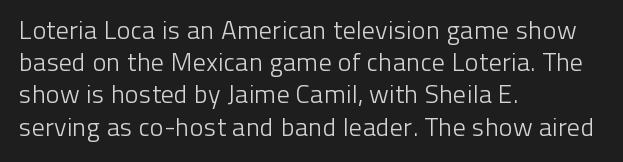
Q: Is the text bold? A: No.
Q: Is the text italic (slanted)? A: No, it is upright.
Q: Is the text underlined? A: No.
Q: How is the paragraph aligned? A: Left-aligned.
Q: Is the spacing between letters normal or unusually wide? A: Normal.
